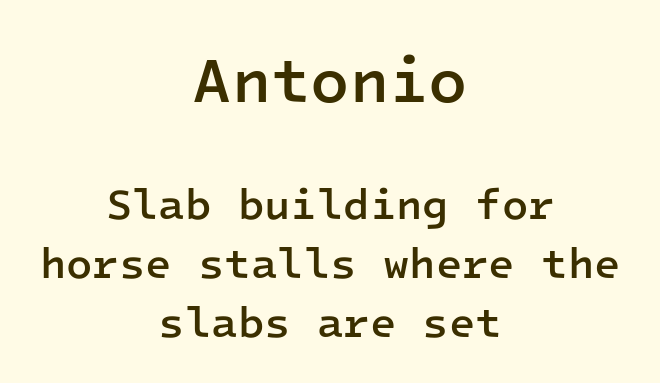
The image shows 64 px semibold sans-serif type, upright, monospaced; set centered, normal line spacing (1.38x), normal letter spacing, not underlined; the first (top) block is 1.49x larger; low stroke contrast and a medium x-height.
